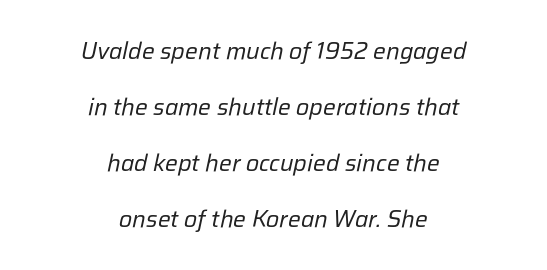
Q: Is the text bold? A: No.
Q: Is the text italic (slanted)? A: Yes, it leans right by about 12 degrees.
Q: Is the text underlined? A: No.
Q: How is the paragraph aligned? A: Centered.
Q: Is the spacing between letters normal or unusually wide? A: Normal.
Q: Is the spacing between lines tight, normal or loose? A: Loose.
